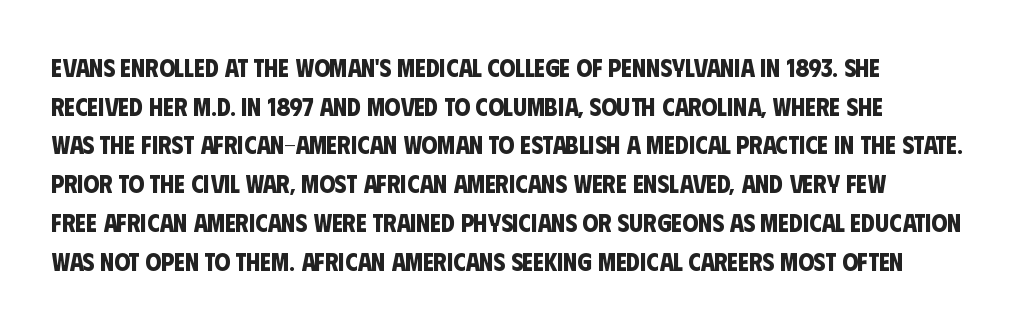
The image shows 25 px bold type; set left-aligned, normal line spacing (1.55x), normal letter spacing, not underlined.
